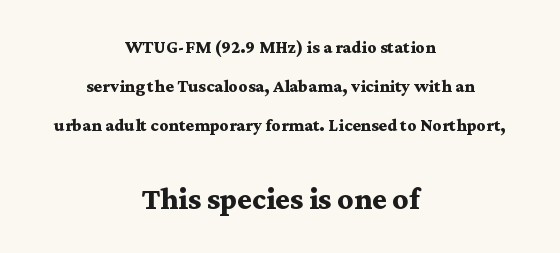
This rendering uses center alignment, leaving both contours irregular but symmetric. Is the type bold? Yes — the strokes are clearly thick and heavy. Tracking value appears to be zero — textbook default spacing. Anything drawn beneath the words? Only blank space. In this sample the second text group is rendered at the bigger scale. The lettering holds an erect, upright posture throughout.
